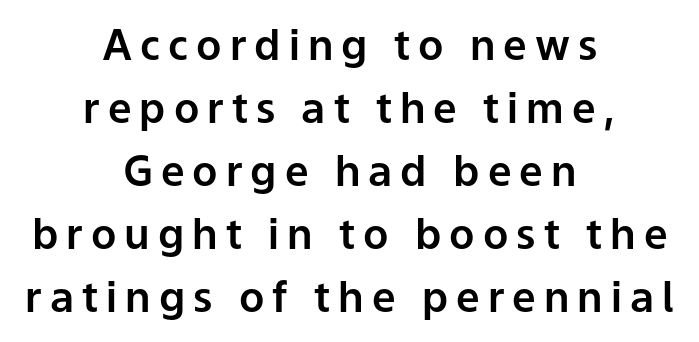
{"serif": "no", "italic": "no", "width": "normal", "stroke_contrast": "low", "x_height": "medium", "monospaced": "no", "underline": "no", "align": "center", "line_spacing": "normal", "line_spacing_ratio": 1.5, "glyph_px": 42}
